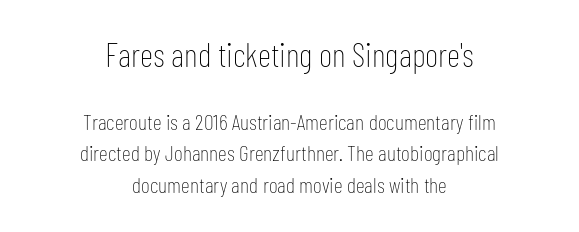
Q: Is the text bold? A: No.
Q: Is the text italic (slanted)? A: No, it is upright.
Q: Is the typeface a serif or a sans-serif typeface? A: Sans-serif.
Q: Is the text underlined? A: No.
Q: How is the paragraph aligned? A: Centered.
Q: Is the spacing between letters normal or unusually wide? A: Normal.
Q: Is the spacing between lines tight, normal or loose? A: Normal.
Q: Which block of text is set in a larger size, the first (top) or the second (bottom)? A: The first (top) one.
Q: Width (condensed, normal, or wide)? A: Condensed.
Q: Stroke contrast? A: Low.
Q: x-height? A: Medium.
Q: Monospaced? A: No.
